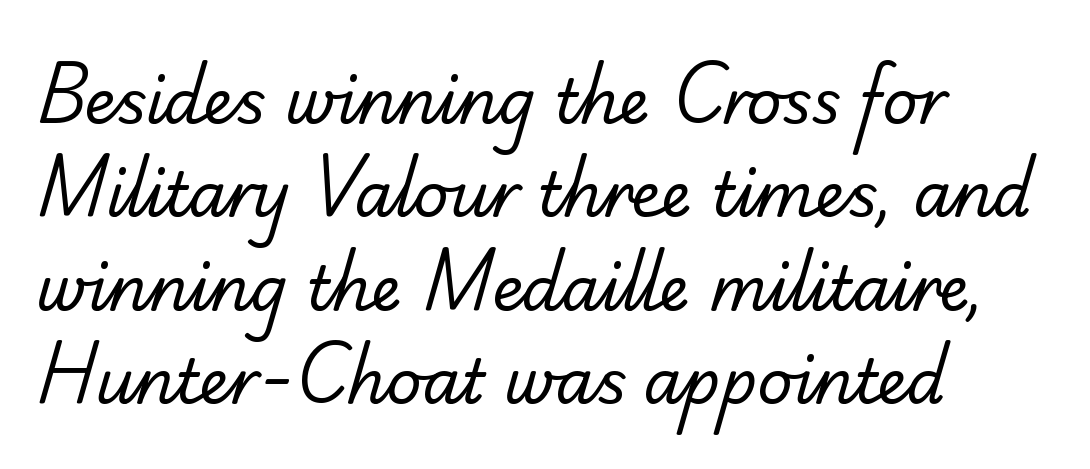
{"serif": "no", "bold": "no", "weight": "regular", "width": "normal", "stroke_contrast": "low", "x_height": "small", "monospaced": "no", "underline": "no", "align": "left", "line_spacing": "normal", "line_spacing_ratio": 1.53, "letter_spacing": "normal", "letter_spacing_em": 0.0, "glyph_px": 61}
